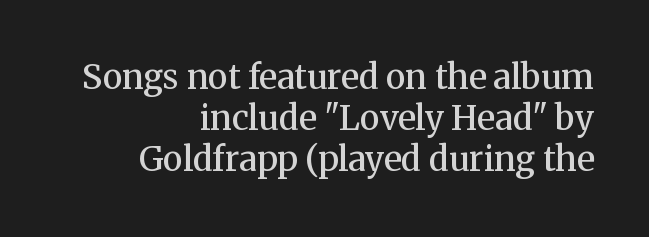
The image shows 34 px semibold serif type, upright; set right-aligned, line spacing 1.21x, normal letter spacing, not underlined; medium stroke contrast and a medium x-height.
